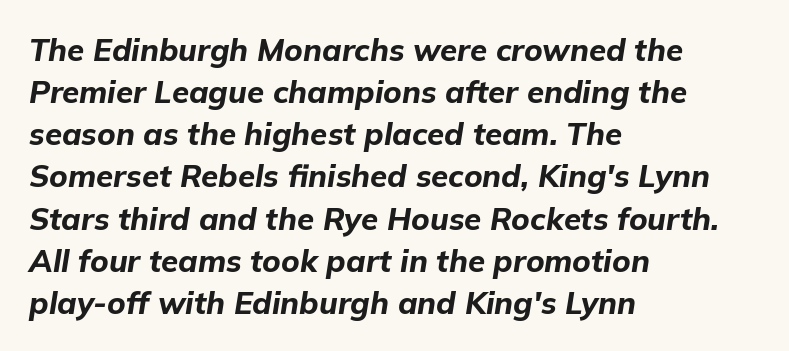
{"italic": "yes", "lean": "right", "slant_degrees": 9, "bold": "yes", "weight": "bold", "width": "normal", "stroke_contrast": "low", "x_height": "medium", "monospaced": "no", "underline": "no", "align": "left", "line_spacing": "normal", "line_spacing_ratio": 1.36, "letter_spacing": "normal", "letter_spacing_em": 0.0, "glyph_px": 31}
